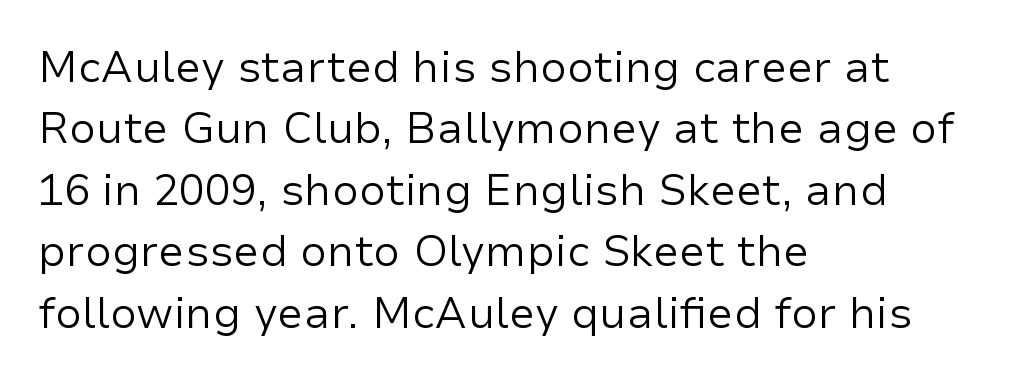
The image shows 43 px regular-weight sans-serif type, upright; set left-aligned, normal line spacing (1.43x), normal letter spacing, not underlined; low stroke contrast and a medium x-height.
